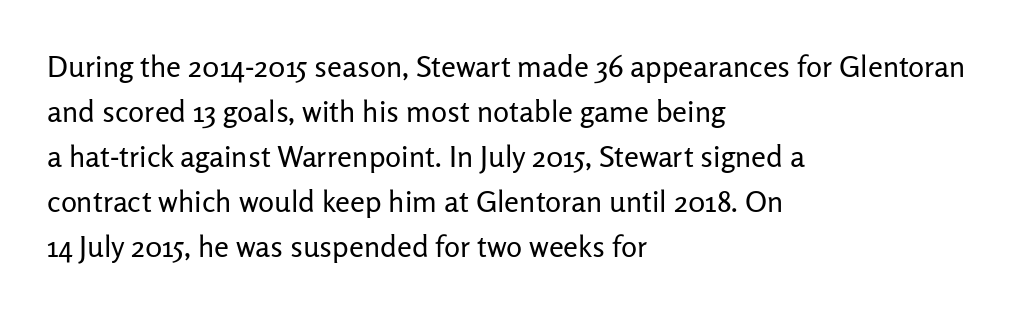
Q: Is the text bold? A: No.
Q: Is the text italic (slanted)? A: No, it is upright.
Q: Is the typeface a serif or a sans-serif typeface? A: Sans-serif.
Q: Is the text underlined? A: No.
Q: How is the paragraph aligned? A: Left-aligned.
Q: Is the spacing between letters normal or unusually wide? A: Normal.
Q: Is the spacing between lines tight, normal or loose? A: Normal.
Q: Width (condensed, normal, or wide)? A: Normal.
Q: Stroke contrast? A: Low.
Q: x-height? A: Medium.
Q: Monospaced? A: No.
